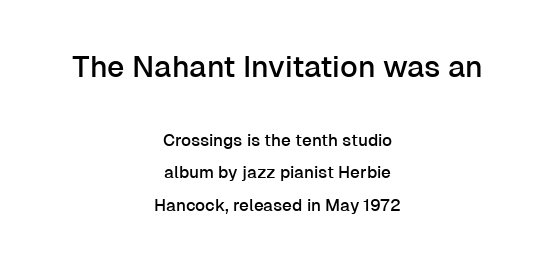
Q: Is the text italic (slanted)? A: No, it is upright.
Q: Is the typeface a serif or a sans-serif typeface? A: Sans-serif.
Q: Is the text underlined? A: No.
Q: How is the paragraph aligned? A: Centered.
Q: Is the spacing between letters normal or unusually wide? A: Normal.
Q: Is the spacing between lines tight, normal or loose? A: Loose.
Q: Which block of text is set in a larger size, the first (top) or the second (bottom)? A: The first (top) one.
Q: Width (condensed, normal, or wide)? A: Normal.
Q: Stroke contrast? A: Low.
Q: x-height? A: Medium.
Q: Monospaced? A: No.
